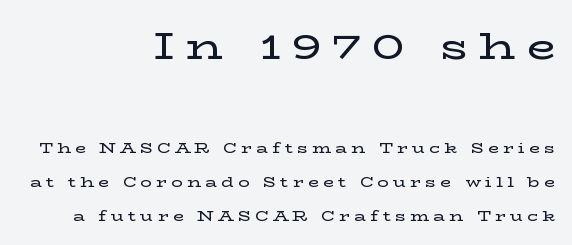
Line endings align vertically; line beginnings do not. Classification — serif. These lines were composed using upright roman letters. A typesetter would call this proportional, since set widths differ per character. Notice the wide empty band between every row — that's loose leading.
